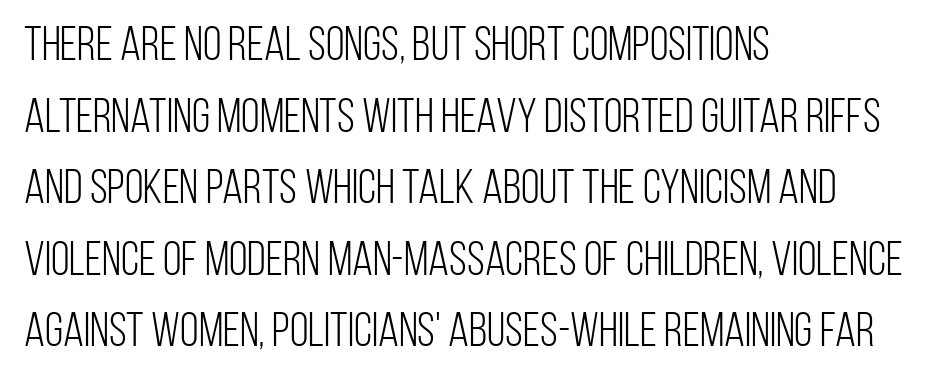
The image shows 48 px light, condensed sans-serif type, upright; set left-aligned, normal line spacing (1.49x), normal letter spacing, not underlined; low stroke contrast and a large x-height.
